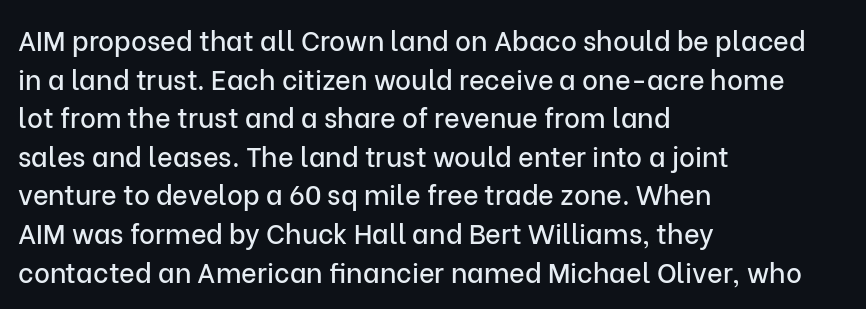
{"italic": "no", "underline": "no", "align": "left", "line_spacing": "normal", "line_spacing_ratio": 1.43, "letter_spacing": "normal", "letter_spacing_em": 0.0, "glyph_px": 27}
